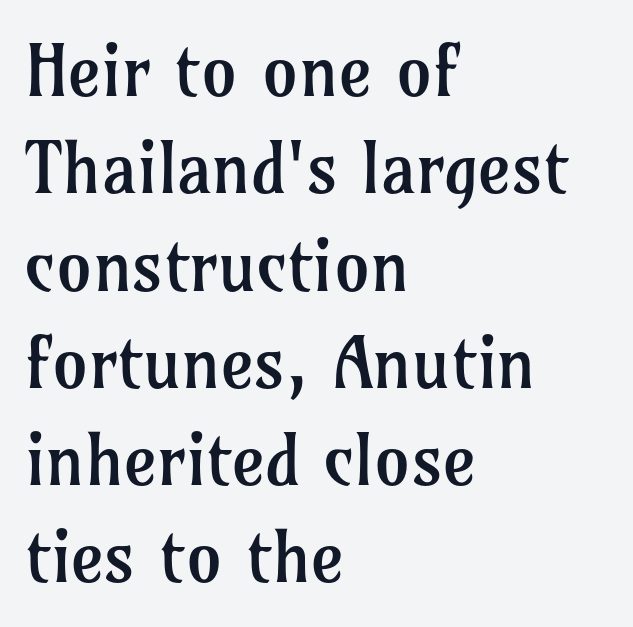
{"serif": "yes", "italic": "no", "bold": "no", "weight": "regular", "width": "normal", "stroke_contrast": "low", "x_height": "medium", "monospaced": "no", "underline": "no", "align": "left", "line_spacing": "normal", "line_spacing_ratio": 1.37, "letter_spacing": "normal", "letter_spacing_em": 0.0, "glyph_px": 71}
